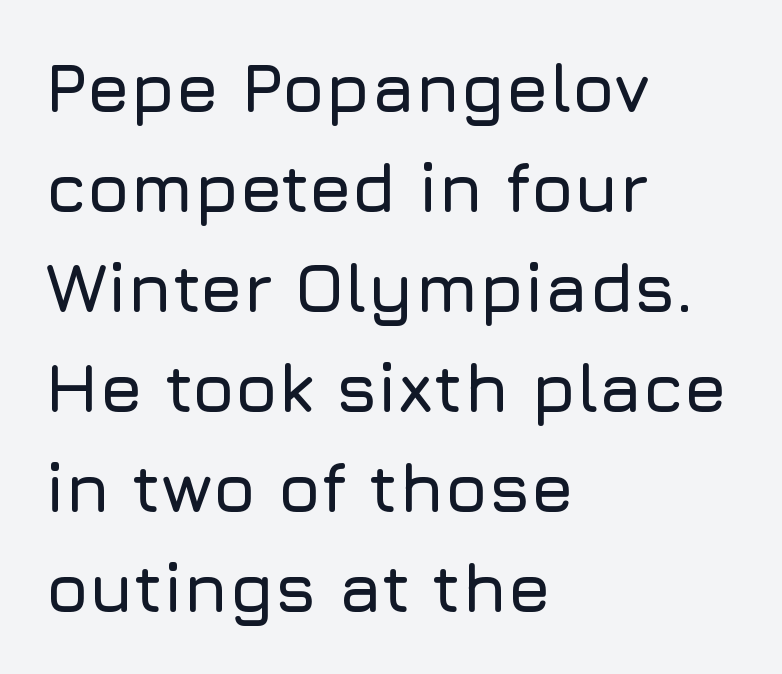
Leading matches the norm, producing a regular column. The face used here is proportionally spaced, like ordinary book or web type. The designer went with a sans here, leaving each stem footless. The letterforms sit shoulder to shoulder at normal distance. Is the block centered? No — it sits flush against the left margin. Unmarked baselines from the first word to the last.
